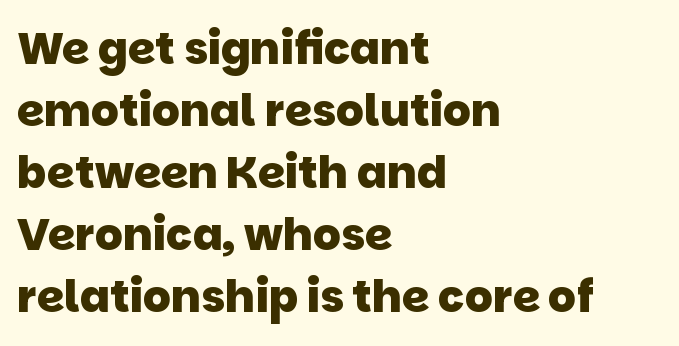
Q: Is the text bold? A: Yes.
Q: Is the typeface a serif or a sans-serif typeface? A: Sans-serif.
Q: Is the text underlined? A: No.
Q: How is the paragraph aligned? A: Left-aligned.
Q: Is the spacing between letters normal or unusually wide? A: Normal.
Q: Is the spacing between lines tight, normal or loose? A: Normal.
Q: Width (condensed, normal, or wide)? A: Normal.
Q: Stroke contrast? A: Low.
Q: x-height? A: Large.
Q: Monospaced? A: No.
